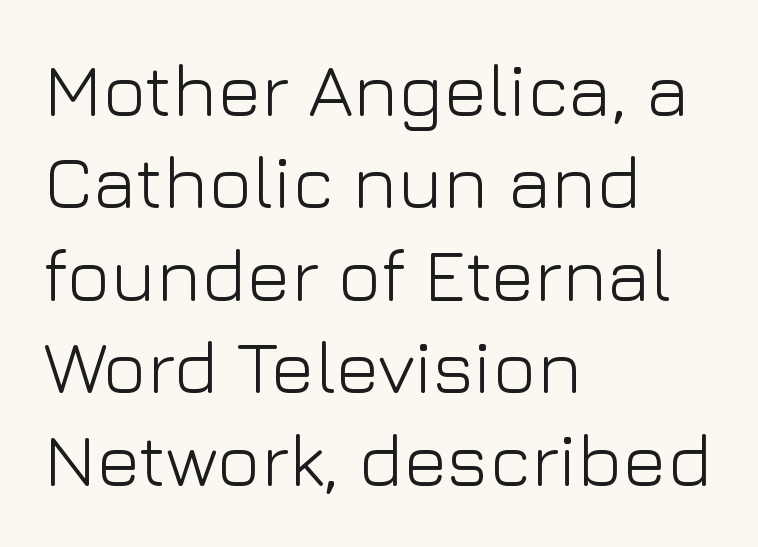
The image shows 74 px light sans-serif type, upright; set left-aligned, normal line spacing (1.25x), normal letter spacing, not underlined; low stroke contrast and a medium x-height.
